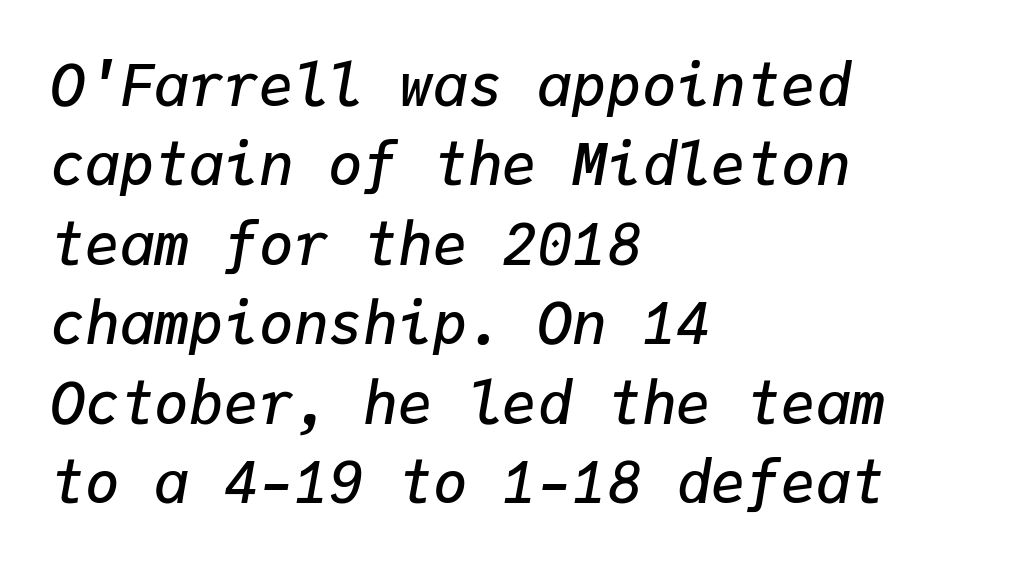
The tracking reads as untouched default to a designer's eye. Type without underlining. Horizontal bands of white between lines are of average thickness. You could count columns in this text — the font is strictly monospaced. Slant detected: the letters are inclined.
